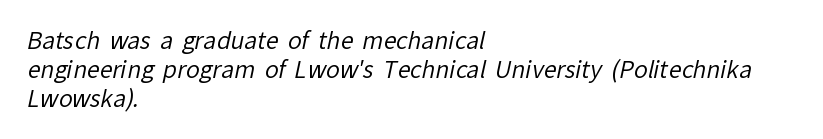
The image shows 23 px text type; set left-aligned, normal line spacing (1.27x), normal letter spacing, not underlined.
